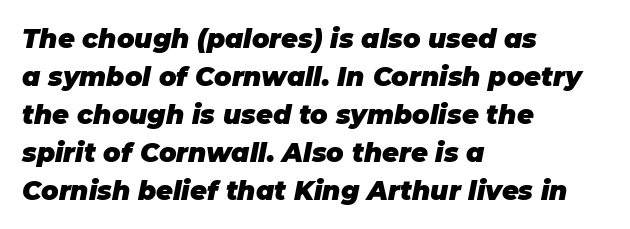
In terms of posture, this sample is oblique. Students, note that the glyphs here touch the page at normal intervals. Typeset ragged right — the left edge is the straight one. These lines carry a lot of weight — the face is fully bold. This sample keeps an unexceptional amount of space between lines. Quick note: underline off.
